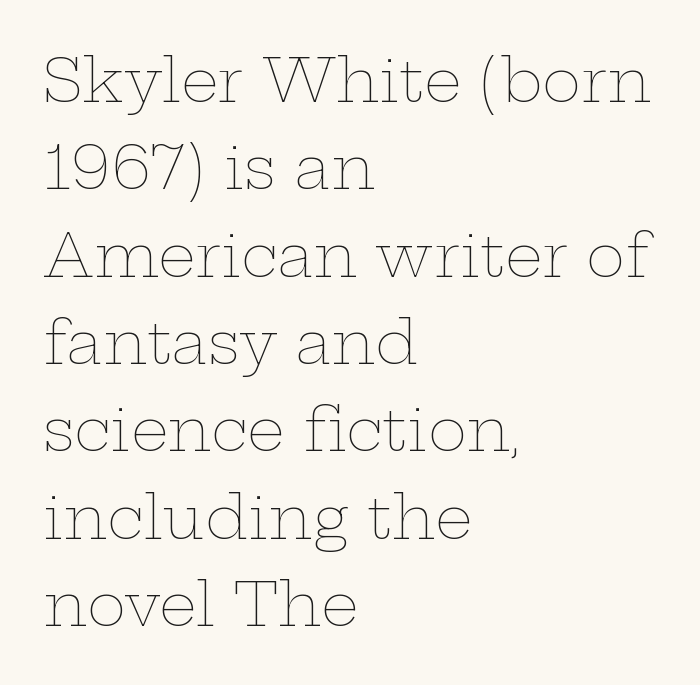
The image shows 59 px thin, wide type, upright; set left-aligned, normal line spacing (1.48x), normal letter spacing, not underlined; low stroke contrast and a medium x-height.
